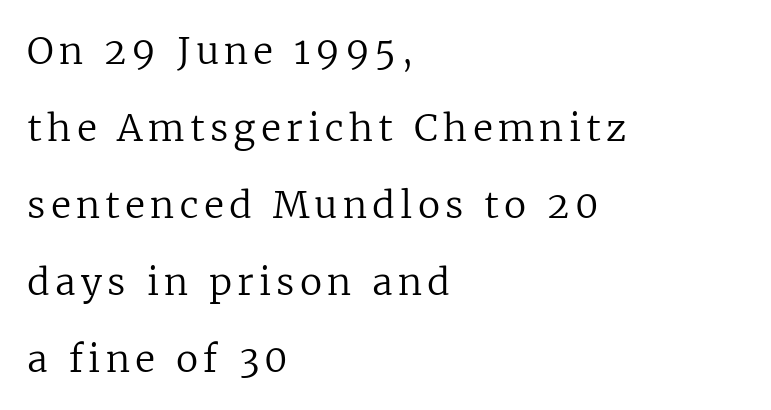
Q: Is the text bold? A: No.
Q: Is the text italic (slanted)? A: No, it is upright.
Q: Is the typeface a serif or a sans-serif typeface? A: Serif.
Q: Is the text underlined? A: No.
Q: How is the paragraph aligned? A: Left-aligned.
Q: Is the spacing between lines tight, normal or loose? A: Loose.
Q: Width (condensed, normal, or wide)? A: Normal.
Q: Stroke contrast? A: Low.
Q: x-height? A: Medium.
Q: Monospaced? A: No.
